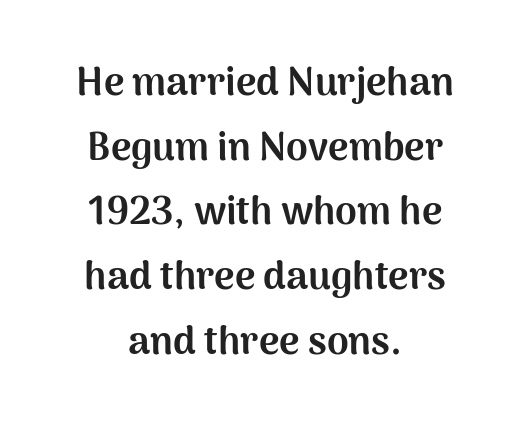
Caption: bold face, heavy strokes. A typesetter would mark this as roman, not italic. The leading is moderate, giving the passage an even texture. This sample uses a sans-serif face. Underlining? Definitely not there. The text block is weighted toward neither margin, spreading evenly from the middle.
